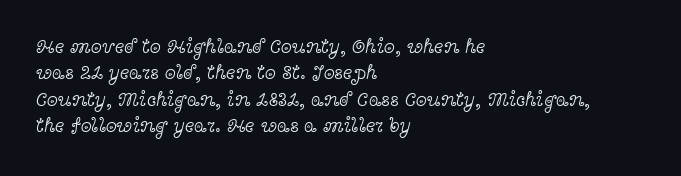
Q: Is the text bold? A: No.
Q: Is the text italic (slanted)? A: Yes.
Q: Is the text underlined? A: No.
Q: How is the paragraph aligned? A: Left-aligned.
Q: Is the spacing between letters normal or unusually wide? A: Normal.
Q: Is the spacing between lines tight, normal or loose? A: Normal.
